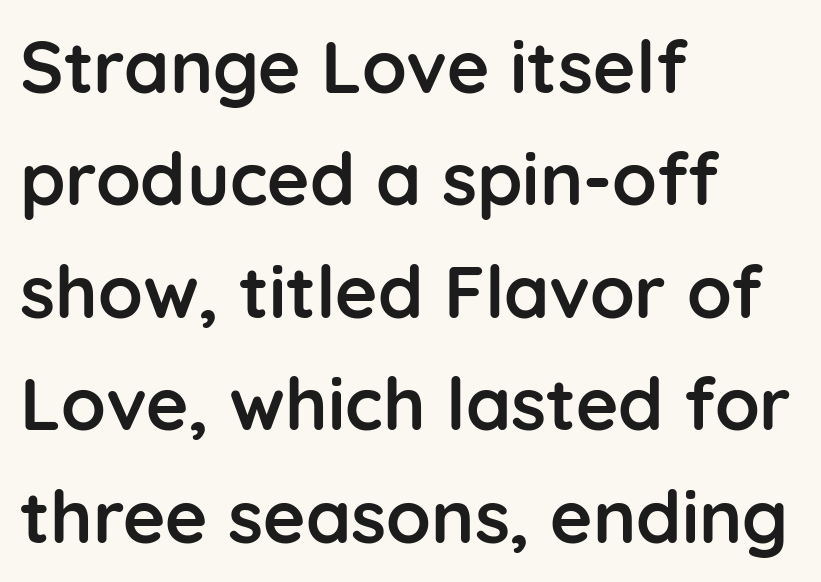
Q: Is the text bold? A: Yes.
Q: Is the text italic (slanted)? A: No, it is upright.
Q: Is the typeface a serif or a sans-serif typeface? A: Sans-serif.
Q: Is the text underlined? A: No.
Q: How is the paragraph aligned? A: Left-aligned.
Q: Is the spacing between letters normal or unusually wide? A: Normal.
Q: Is the spacing between lines tight, normal or loose? A: Normal.
Q: Width (condensed, normal, or wide)? A: Normal.
Q: Stroke contrast? A: Low.
Q: x-height? A: Medium.
Q: Monospaced? A: No.
